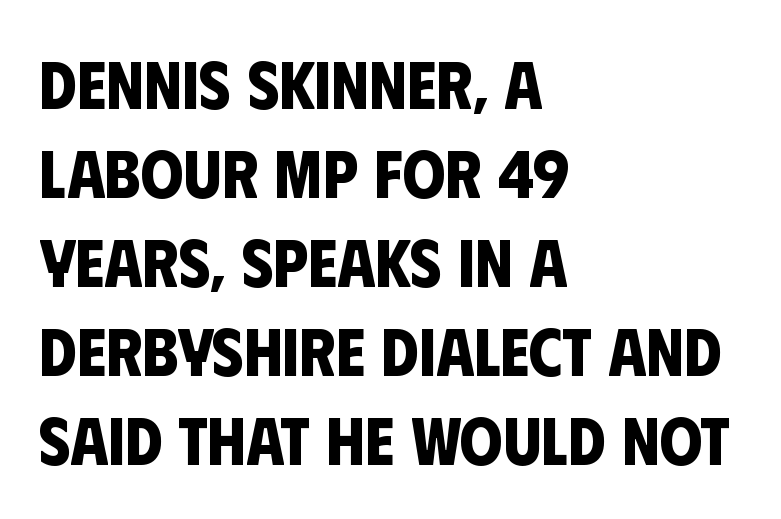
Tracking value appears to be zero — textbook default spacing. Students, this is bold: see how much ink each stroke carries. Spacing verdict: proportional, widths tailored to each character. Underlining? Definitely not there. Is the block centered? No — it sits flush against the left margin. The passage shown is typeset with a sans-serif family.
